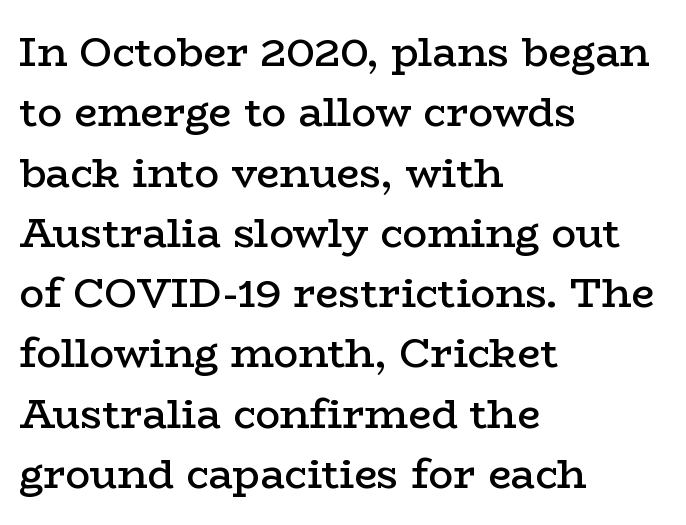
{"serif": "yes", "italic": "no", "bold": "semi", "weight": "semibold", "width": "wide", "stroke_contrast": "low", "x_height": "medium", "monospaced": "no", "underline": "no", "align": "left", "line_spacing": "normal", "line_spacing_ratio": 1.47, "letter_spacing": "normal", "letter_spacing_em": 0.0, "glyph_px": 41}
